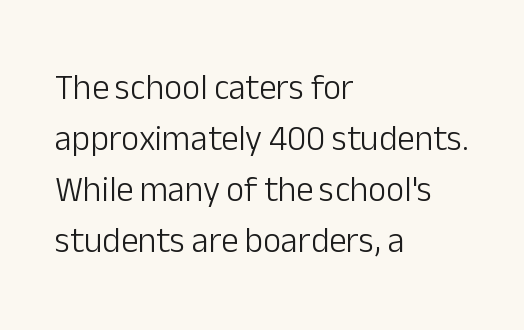
Q: Is the text bold? A: No.
Q: Is the text italic (slanted)? A: No, it is upright.
Q: Is the typeface a serif or a sans-serif typeface? A: Sans-serif.
Q: Is the text underlined? A: No.
Q: How is the paragraph aligned? A: Left-aligned.
Q: Is the spacing between letters normal or unusually wide? A: Normal.
Q: Is the spacing between lines tight, normal or loose? A: Normal.
Q: Width (condensed, normal, or wide)? A: Normal.
Q: Stroke contrast? A: Low.
Q: x-height? A: Medium.
Q: Monospaced? A: No.
